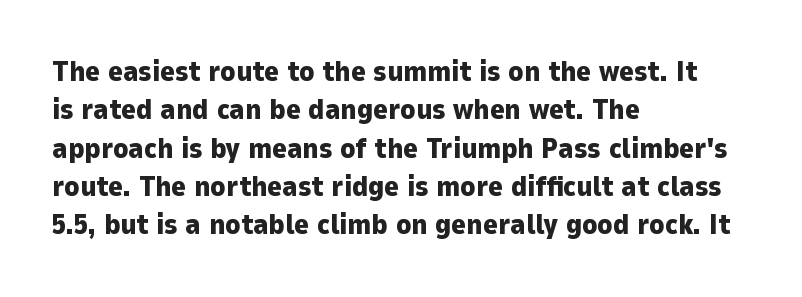
The image shows 28 px heavy sans-serif type, upright; set left-aligned, normal line spacing (1.37x), normal letter spacing, not underlined; low stroke contrast and a medium x-height.
